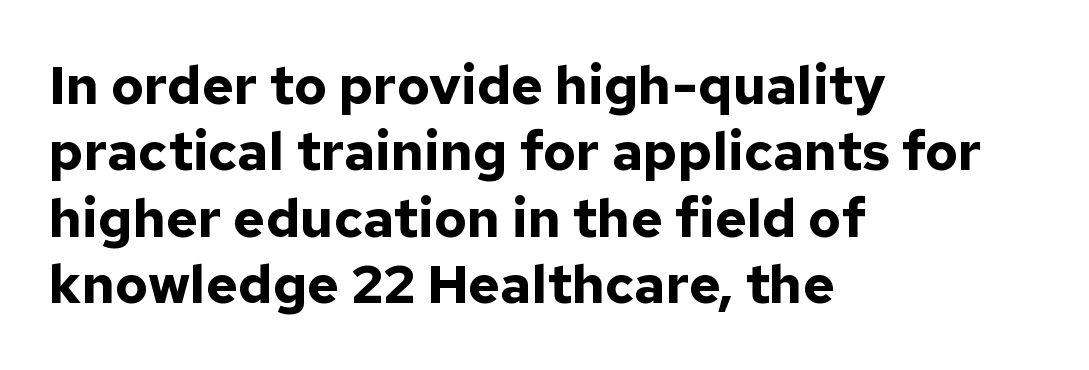
The image shows 54 px bold sans-serif type, upright; set left-aligned, line spacing 1.23x, normal letter spacing, not underlined; low stroke contrast and a medium x-height.
